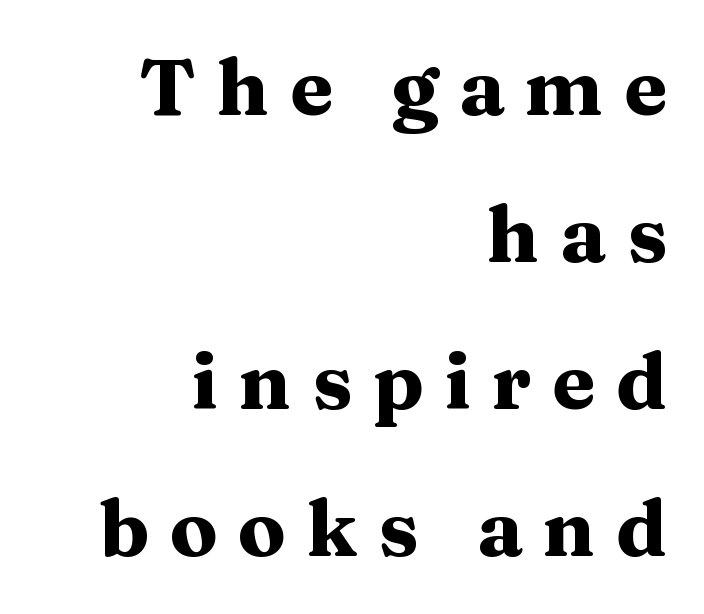
{"serif": "yes", "italic": "no", "bold": "yes", "weight": "heavy", "width": "wide", "stroke_contrast": "medium", "x_height": "medium", "monospaced": "no", "underline": "no", "align": "right", "line_spacing_ratio": 1.86, "letter_spacing": "wide", "letter_spacing_em": 0.26, "glyph_px": 79}
